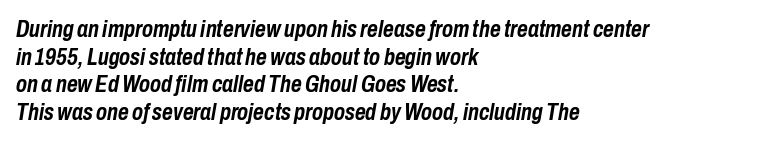
{"italic": "yes", "lean": "right", "slant_degrees": 10, "bold": "yes", "underline": "no", "align": "left", "line_spacing_ratio": 1.2, "letter_spacing": "normal", "letter_spacing_em": 0.0, "glyph_px": 23}
